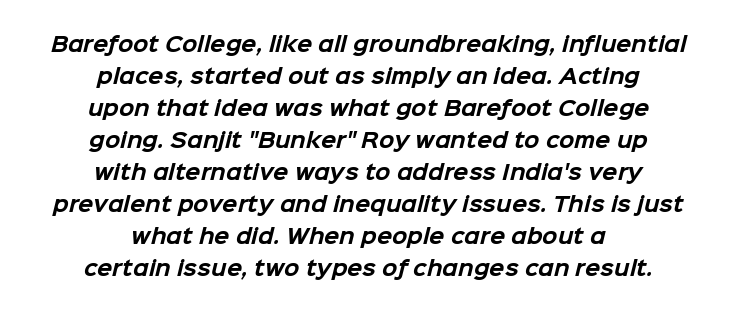
{"bold": "yes", "underline": "no", "align": "center", "line_spacing": "normal", "line_spacing_ratio": 1.6, "letter_spacing": "normal", "letter_spacing_em": 0.0, "glyph_px": 20}
